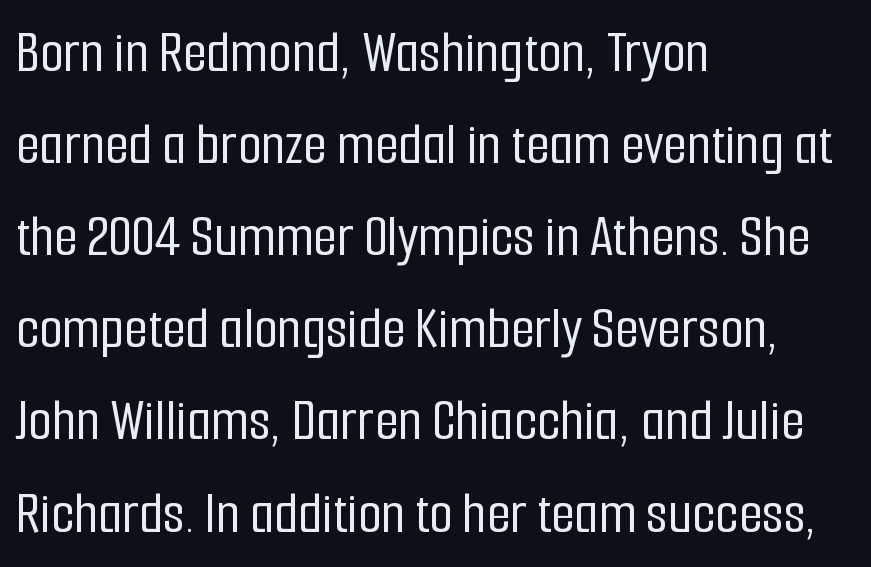
Q: Is the text italic (slanted)? A: No, it is upright.
Q: Is the typeface a serif or a sans-serif typeface? A: Sans-serif.
Q: Is the text underlined? A: No.
Q: How is the paragraph aligned? A: Left-aligned.
Q: Is the spacing between letters normal or unusually wide? A: Normal.
Q: Is the spacing between lines tight, normal or loose? A: Normal.
Q: Width (condensed, normal, or wide)? A: Condensed.
Q: Stroke contrast? A: Low.
Q: x-height? A: Medium.
Q: Monospaced? A: No.
